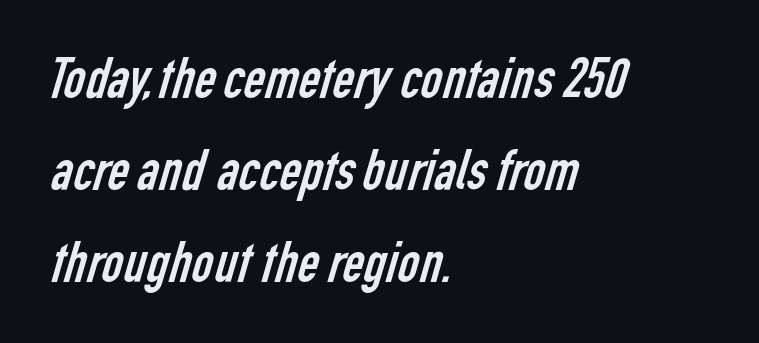
{"serif": "no", "bold": "no", "weight": "regular", "width": "condensed", "stroke_contrast": "low", "x_height": "medium", "monospaced": "no", "underline": "no", "align": "left", "line_spacing": "normal", "line_spacing_ratio": 1.56, "letter_spacing": "normal", "letter_spacing_em": 0.0, "glyph_px": 59}
